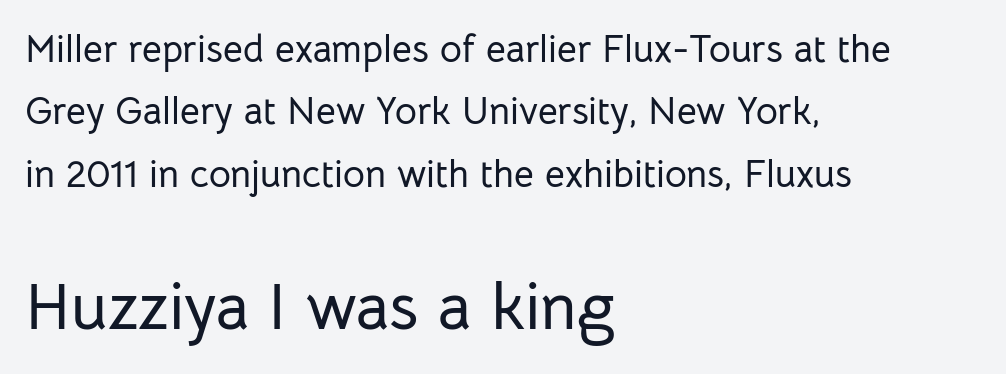
Q: Is the text italic (slanted)? A: No, it is upright.
Q: Is the typeface a serif or a sans-serif typeface? A: Sans-serif.
Q: Is the text underlined? A: No.
Q: How is the paragraph aligned? A: Left-aligned.
Q: Is the spacing between letters normal or unusually wide? A: Normal.
Q: Is the spacing between lines tight, normal or loose? A: Normal.
Q: Which block of text is set in a larger size, the first (top) or the second (bottom)? A: The second (bottom) one.
Q: Width (condensed, normal, or wide)? A: Normal.
Q: Stroke contrast? A: Low.
Q: x-height? A: Medium.
Q: Monospaced? A: No.
